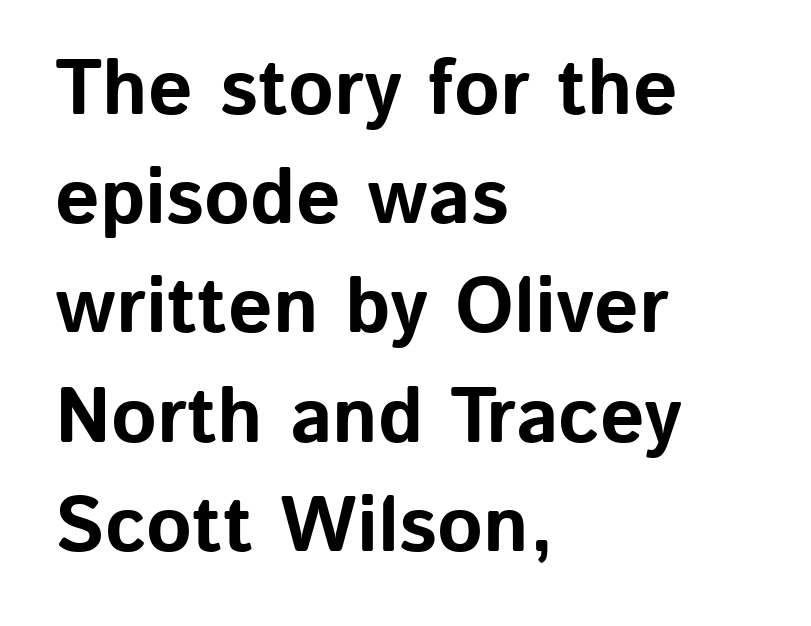
{"serif": "no", "italic": "no", "bold": "yes", "weight": "bold", "width": "normal", "stroke_contrast": "low", "x_height": "medium", "monospaced": "no", "underline": "no", "align": "left", "line_spacing": "normal", "line_spacing_ratio": 1.4, "letter_spacing": "normal", "letter_spacing_em": 0.0, "glyph_px": 78}
